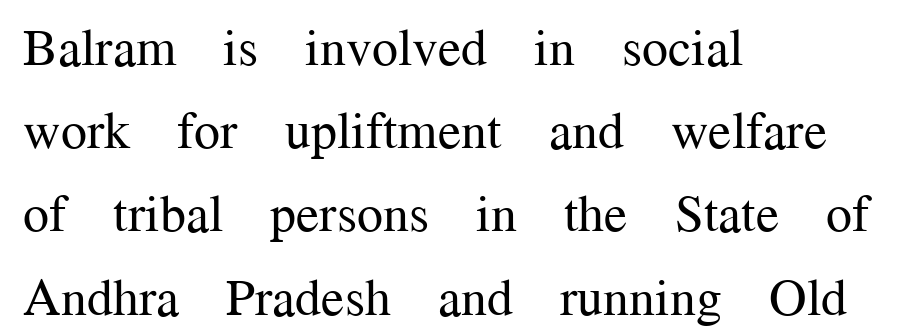
These lines are rendered in a variable-pitch font. Is the block centered? No — it sits flush against the left margin. Does the lettering tilt? It doesn't — this is upright. Inter-character spacing is left at the font's built-in metrics.
